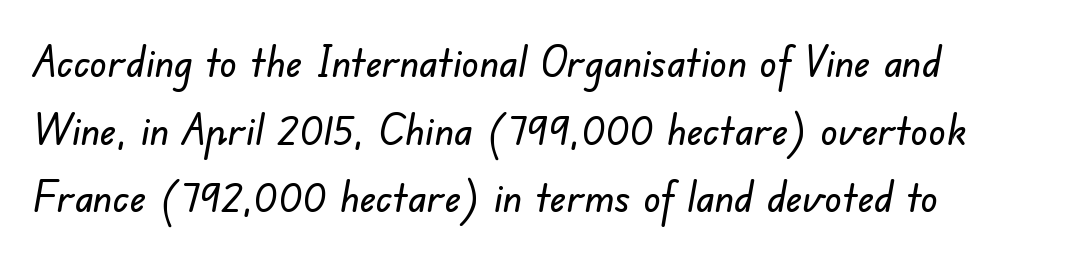
Q: Is the typeface a serif or a sans-serif typeface? A: Sans-serif.
Q: Is the text underlined? A: No.
Q: How is the paragraph aligned? A: Left-aligned.
Q: Is the spacing between letters normal or unusually wide? A: Normal.
Q: Is the spacing between lines tight, normal or loose? A: Normal.
Q: Width (condensed, normal, or wide)? A: Normal.
Q: Stroke contrast? A: Low.
Q: x-height? A: Small.
Q: Monospaced? A: No.
